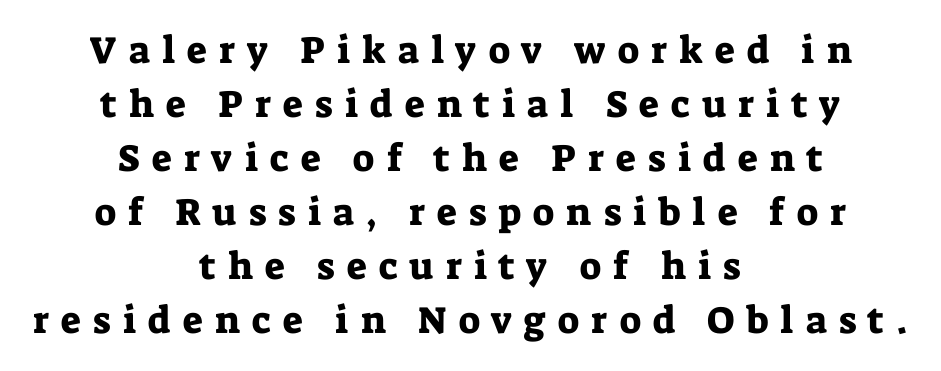
Upright lettering throughout. Honestly, the row spacing looks completely unremarkable. Typeset on center — no edge is straight. Small tapered or slab feet sit at the stroke ends, so this counts as serif.
